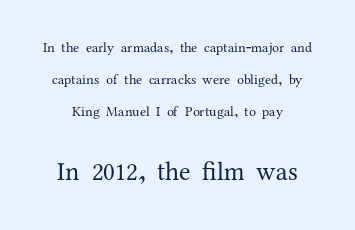
{"italic": "no", "bold": "no", "underline": "no", "line_spacing": "loose", "line_spacing_ratio": 2.29, "letter_spacing": "normal", "letter_spacing_em": 0.0, "larger_block": "second", "size_ratio": 1.86, "glyph_px": 26}
